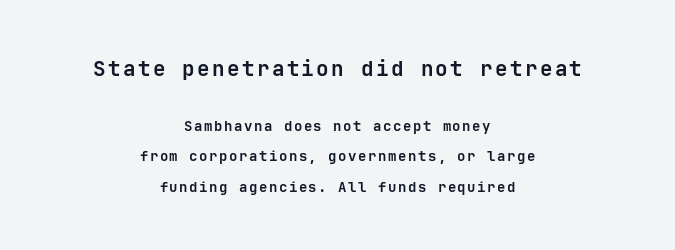
Successive baselines arrive slowly, with a big drop between each. A clean baseline with only descenders dipping below it. These lines were composed using upright roman letters. These lines stack symmetrically, like a column narrowing and widening about its center. Thick stems and heavy bowls — unmistakably bold.
